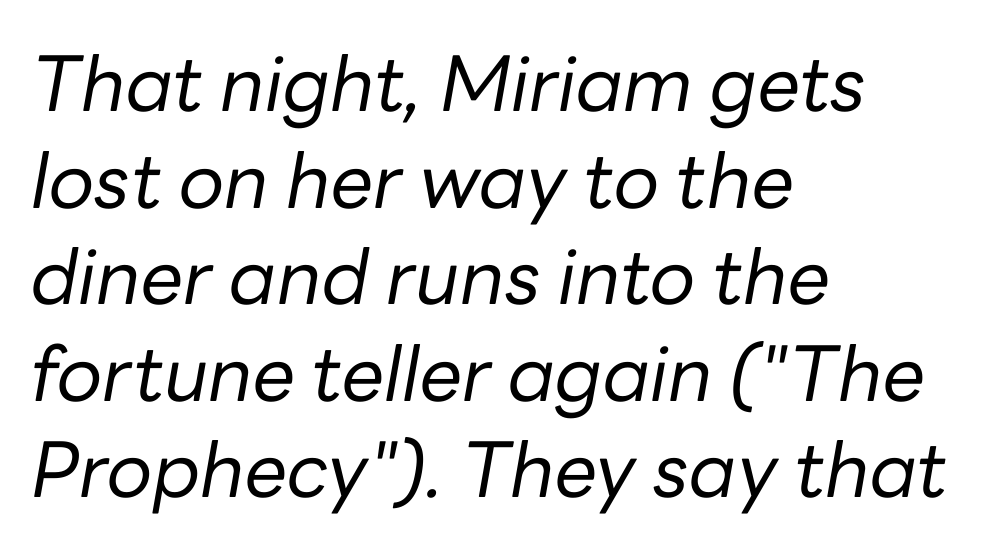
{"italic": "yes", "lean": "right", "slant_degrees": 10, "bold": "no", "weight": "regular", "width": "normal", "stroke_contrast": "low", "x_height": "medium", "monospaced": "no", "underline": "no", "align": "left", "line_spacing": "normal", "line_spacing_ratio": 1.27, "letter_spacing": "normal", "letter_spacing_em": 0.0, "glyph_px": 76}
